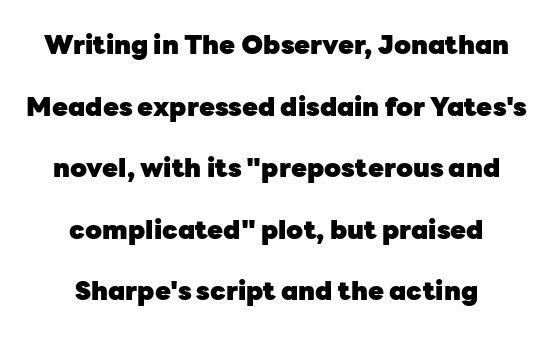
Q: Is the text bold? A: Yes.
Q: Is the text italic (slanted)? A: No, it is upright.
Q: Is the text underlined? A: No.
Q: How is the paragraph aligned? A: Centered.
Q: Is the spacing between letters normal or unusually wide? A: Normal.
Q: Is the spacing between lines tight, normal or loose? A: Loose.
